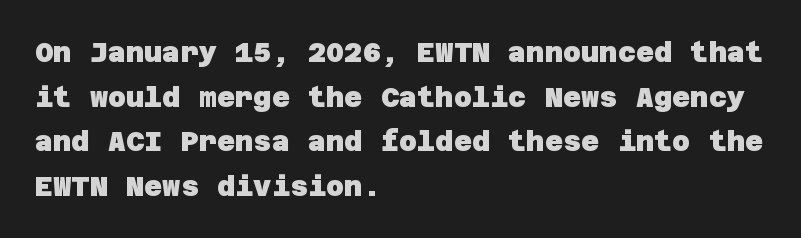
The image shows 28 px heavy sans-serif type; set left-aligned, normal line spacing (1.59x), normal letter spacing, not underlined; low stroke contrast and a large x-height.
